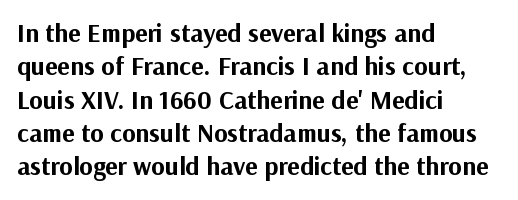
In terms of posture, this sample is upright. Look at the stroke-to-counter ratio: heavy, a bold. Notice how descenders clear the ascenders below comfortably — that's standard leading. The zone under the glyphs is completely vacant. The rendering keeps characters at their native spacing.
